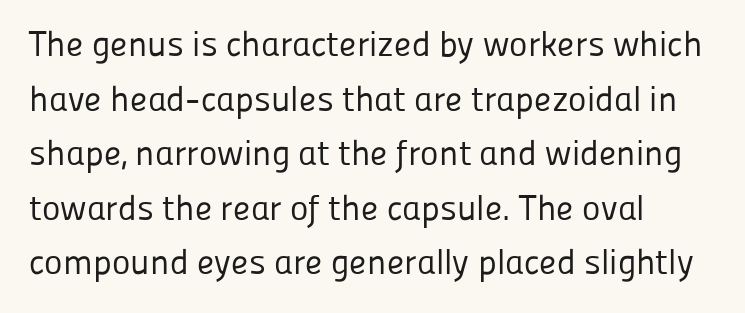
Notice how the passage keeps a crisp vertical edge on the left only. Ordinary non-slanted type is in use. The strokes carry an ordinary text weight at most. The foot of each line stays bare and open.
